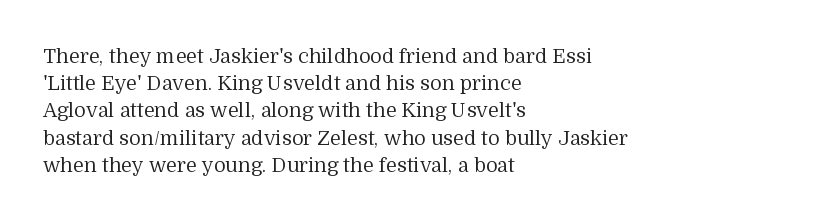
The text block is weighted toward the left margin, trailing off unevenly rightward. Summary of vertical rhythm: regular, with standard interline spacing. Spacing between characters is what you'd get straight out of the box. The letterforms sit at book weight or below.
